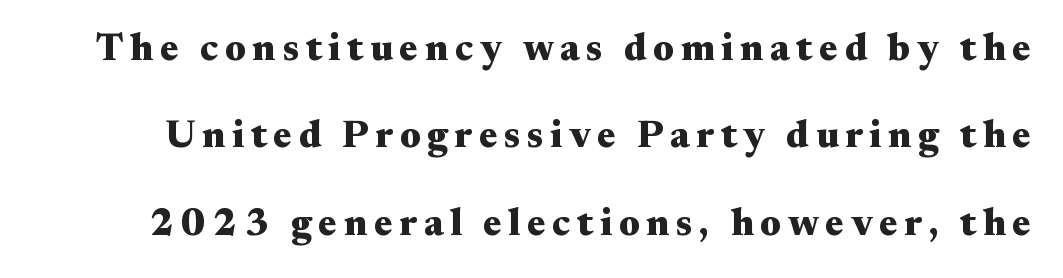
The letters carry serifs — small finishing strokes at the ends of their stems. The designer dialed line spacing up above the default. Posture: vertical. Varying glyph widths throughout — classic text-font behaviour. Beneath every word, the page is bare. Typographic density is high because the face is bold.
